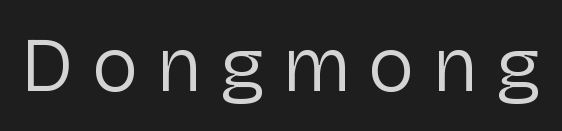
{"serif": "no", "italic": "no", "bold": "no", "weight": "regular", "width": "normal", "stroke_contrast": "low", "x_height": "medium", "monospaced": "no", "underline": "no", "letter_spacing": "wide", "letter_spacing_em": 0.24, "glyph_px": 78}
